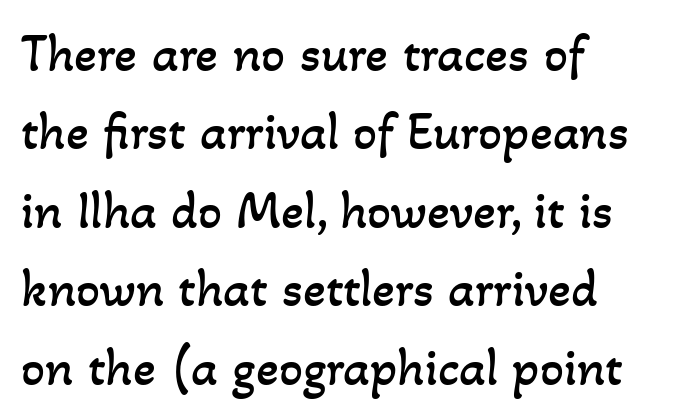
The horizontal fit of the characters is conventional and even. Stems here are at most as thick as an everyday book face. Line spacing here is normal. Note the varied advance widths — an 'i' is clearly narrower than an 'm'.
